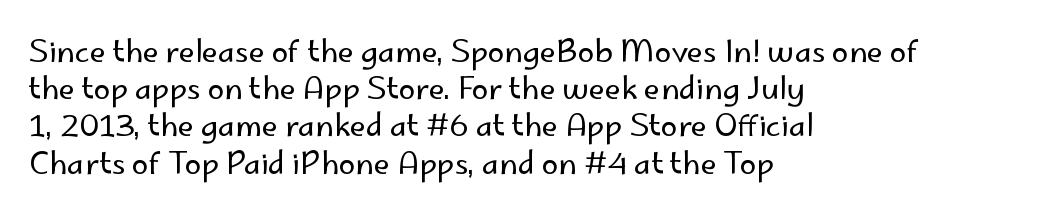
{"serif": "no", "italic": "no", "bold": "no", "weight": "regular", "width": "normal", "stroke_contrast": "low", "x_height": "small", "monospaced": "no", "underline": "no", "align": "left", "line_spacing_ratio": 1.24, "letter_spacing": "normal", "letter_spacing_em": 0.0, "glyph_px": 30}
